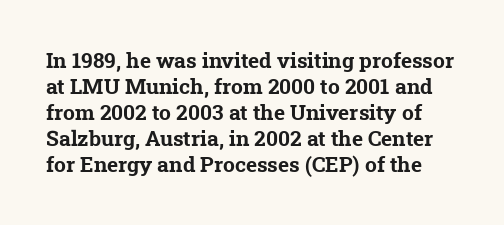
The image shows 21 px bold type; set line spacing 1.24x, normal letter spacing, not underlined.
